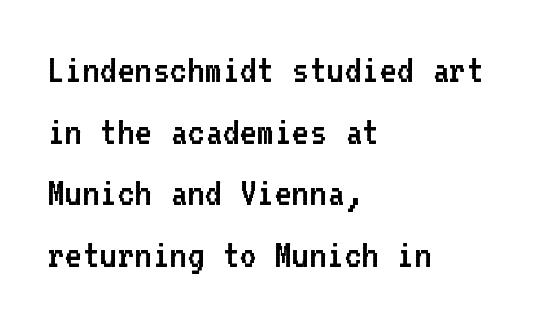
This rendering leaves character spacing at its baseline value. You could count columns in this text — the font is strictly monospaced. Are there feet on the stems? There aren't — it's a sans. The space between consecutive lines is moderate. Line starts are locked; line ends wander.
